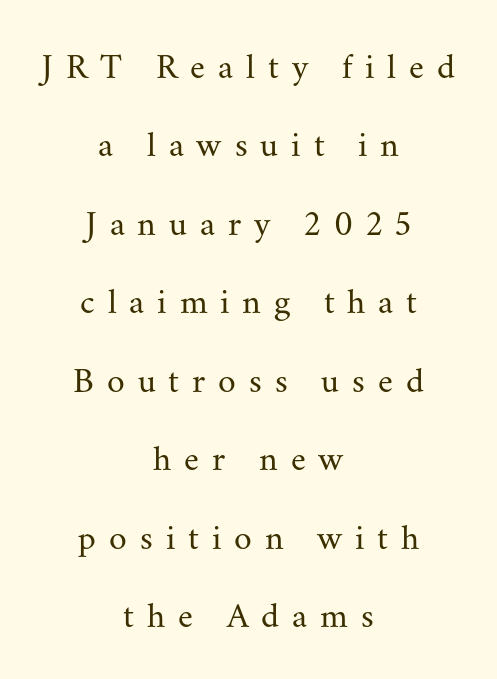
{"serif": "yes", "italic": "no", "bold": "no", "weight": "regular", "width": "normal", "stroke_contrast": "medium", "x_height": "small", "monospaced": "no", "underline": "no", "align": "center", "line_spacing": "loose", "line_spacing_ratio": 2.18, "letter_spacing": "wide", "letter_spacing_em": 0.36, "glyph_px": 36}
